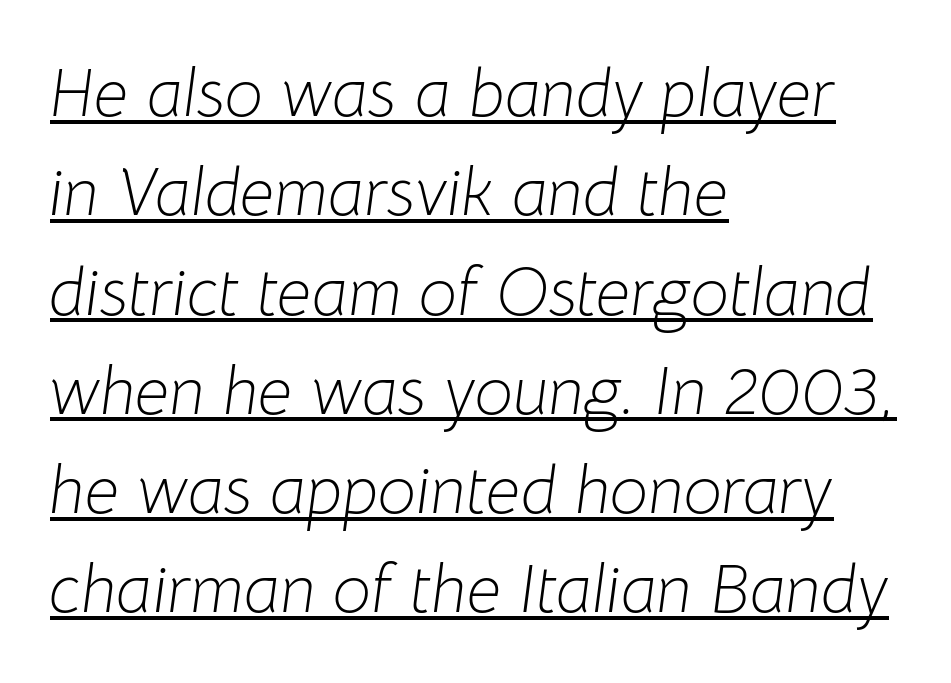
Horizontal alignment here is leftward, the default for most running prose. Nothing unusual about the tracking: characters are spaced as the font intends. This sample has the flowing, uneven cadence of proportional lettering. The axis of the letterforms is tilted away from vertical. Underline: present.
